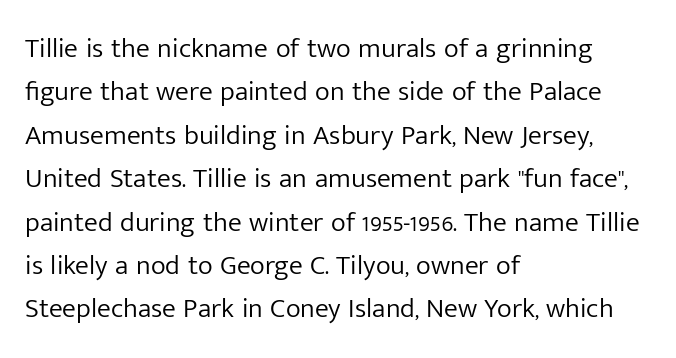
The image shows 28 px light sans-serif type, upright; set left-aligned, normal line spacing (1.55x), normal letter spacing, not underlined; low stroke contrast and a medium x-height.
